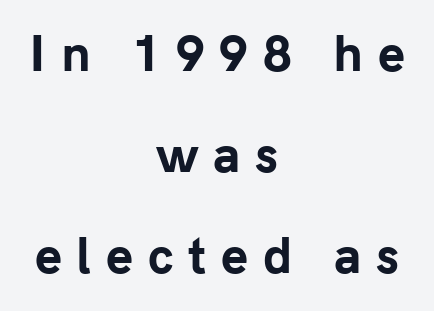
{"serif": "no", "italic": "no", "bold": "yes", "weight": "bold", "width": "normal", "stroke_contrast": "low", "x_height": "medium", "monospaced": "no", "underline": "no", "align": "center", "line_spacing": "loose", "line_spacing_ratio": 2.2, "letter_spacing": "wide", "letter_spacing_em": 0.32, "glyph_px": 46}
